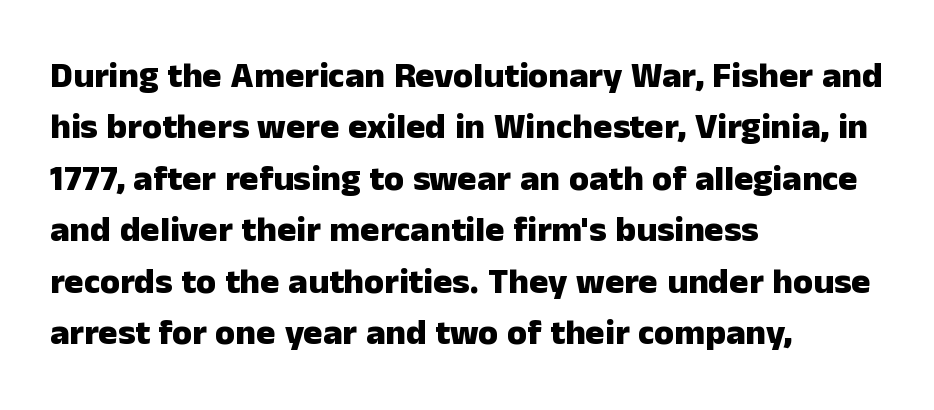
Q: Is the text bold? A: Yes.
Q: Is the text italic (slanted)? A: No, it is upright.
Q: Is the typeface a serif or a sans-serif typeface? A: Sans-serif.
Q: Is the text underlined? A: No.
Q: How is the paragraph aligned? A: Left-aligned.
Q: Is the spacing between letters normal or unusually wide? A: Normal.
Q: Is the spacing between lines tight, normal or loose? A: Normal.
Q: Width (condensed, normal, or wide)? A: Normal.
Q: Stroke contrast? A: Low.
Q: x-height? A: Medium.
Q: Monospaced? A: No.
